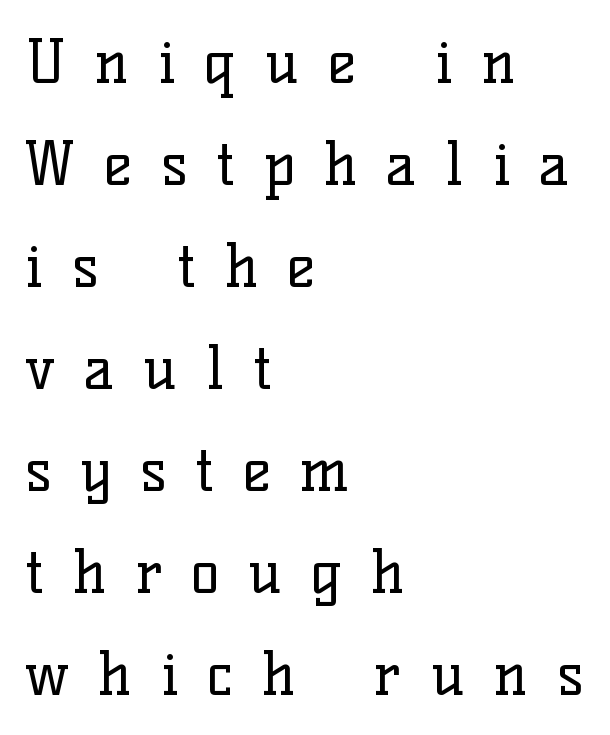
{"serif": "yes", "italic": "no", "bold": "no", "weight": "regular", "width": "normal", "stroke_contrast": "low", "x_height": "medium", "monospaced": "no", "underline": "no", "align": "left", "line_spacing": "normal", "line_spacing_ratio": 1.7, "letter_spacing": "wide", "letter_spacing_em": 0.48, "glyph_px": 60}
